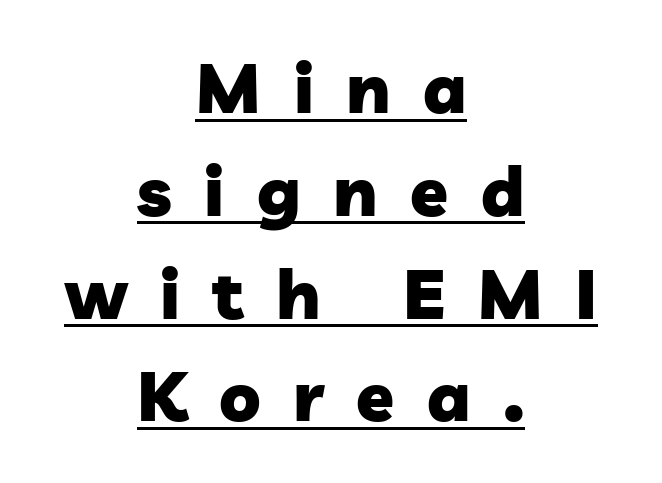
{"serif": "no", "bold": "yes", "weight": "heavy", "width": "normal", "stroke_contrast": "low", "x_height": "medium", "monospaced": "no", "underline": "yes", "align": "center", "line_spacing": "normal", "line_spacing_ratio": 1.49, "letter_spacing": "wide", "letter_spacing_em": 0.47, "glyph_px": 69}
